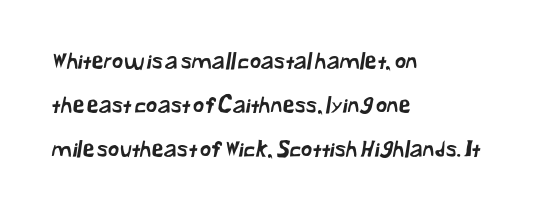
The image shows 22 px text type; set left-aligned, loose line spacing (1.99x), normal letter spacing, not underlined.
